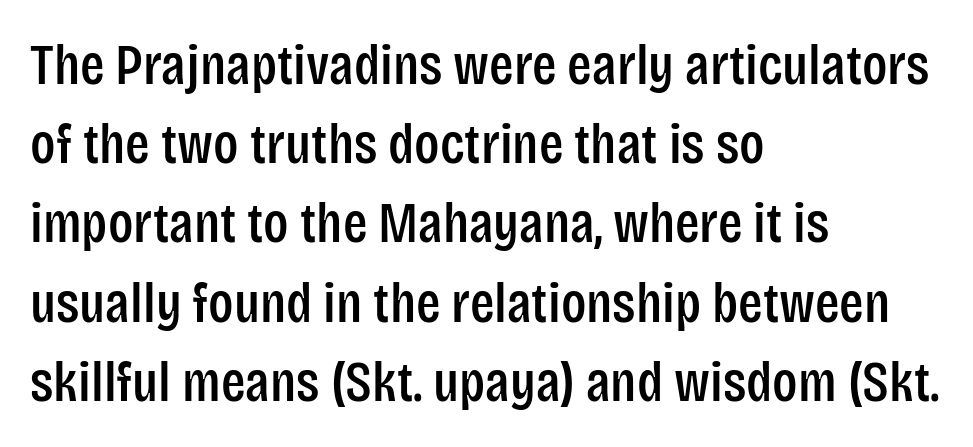
The image shows 57 px condensed sans-serif type, upright; set left-aligned, normal line spacing (1.39x), normal letter spacing, not underlined; low stroke contrast and a large x-height.
